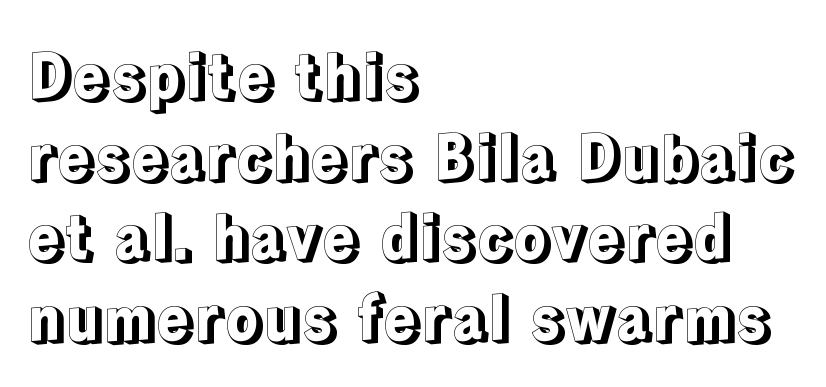
Q: Is the text italic (slanted)? A: No, it is upright.
Q: Is the text underlined? A: No.
Q: How is the paragraph aligned? A: Left-aligned.
Q: Is the spacing between letters normal or unusually wide? A: Normal.
Q: Is the spacing between lines tight, normal or loose? A: Normal.
Q: Width (condensed, normal, or wide)? A: Normal.
Q: x-height? A: Medium.
Q: Monospaced? A: No.
